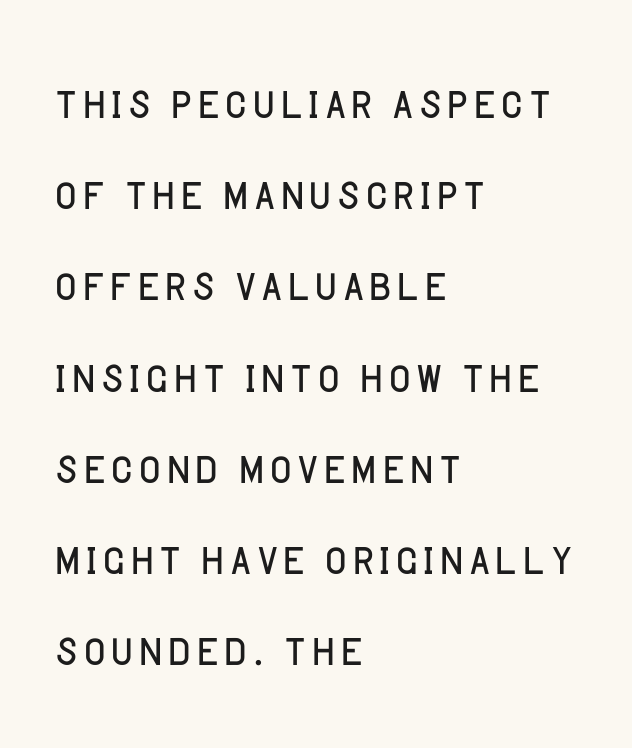
The image shows 60 px light sans-serif type, upright; set left-aligned, normal line spacing (1.52x), normal letter spacing, not underlined; low stroke contrast and a large x-height.
